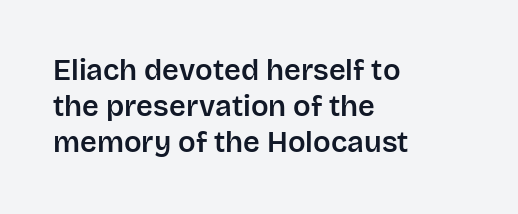
Q: Is the text italic (slanted)? A: No, it is upright.
Q: Is the typeface a serif or a sans-serif typeface? A: Sans-serif.
Q: Is the text underlined? A: No.
Q: How is the paragraph aligned? A: Left-aligned.
Q: Is the spacing between letters normal or unusually wide? A: Normal.
Q: Is the spacing between lines tight, normal or loose? A: Normal.
Q: Width (condensed, normal, or wide)? A: Normal.
Q: Stroke contrast? A: Low.
Q: x-height? A: Large.
Q: Monospaced? A: No.
